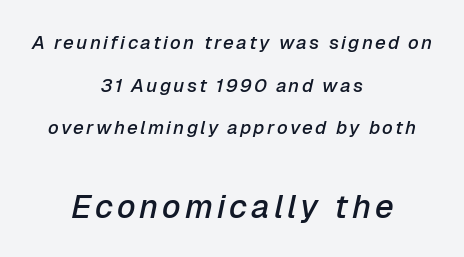
The image shows 33 px semibold type, italic (leaning right); set centered, loose line spacing (2.25x), not underlined; the second (bottom) block is 1.74x larger; low stroke contrast and a medium x-height.
